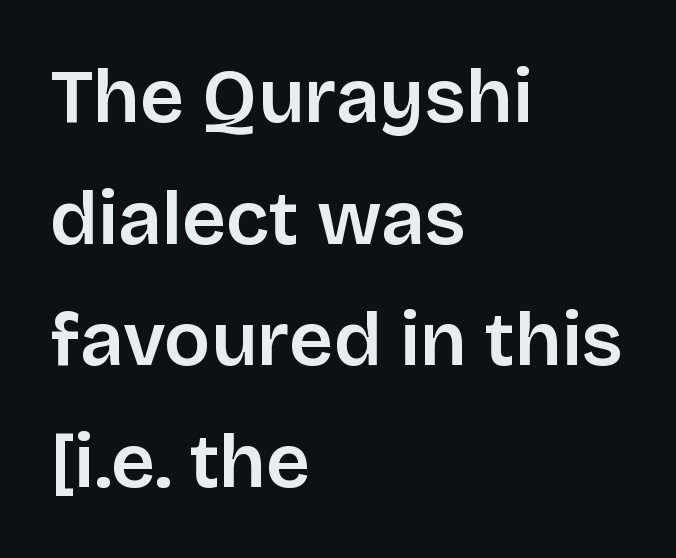
The image shows 77 px sans-serif type, upright; set left-aligned, normal line spacing (1.58x), normal letter spacing, not underlined; low stroke contrast and a large x-height.
